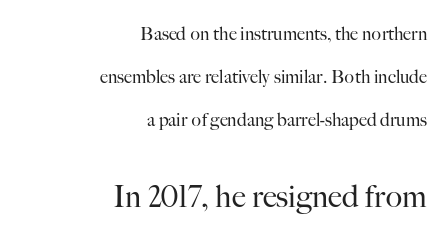
Q: Is the text bold? A: No.
Q: Is the text italic (slanted)? A: No, it is upright.
Q: Is the typeface a serif or a sans-serif typeface? A: Serif.
Q: Is the text underlined? A: No.
Q: How is the paragraph aligned? A: Right-aligned.
Q: Is the spacing between letters normal or unusually wide? A: Normal.
Q: Is the spacing between lines tight, normal or loose? A: Loose.
Q: Which block of text is set in a larger size, the first (top) or the second (bottom)? A: The second (bottom) one.
Q: Width (condensed, normal, or wide)? A: Normal.
Q: Stroke contrast? A: High.
Q: x-height? A: Small.
Q: Monospaced? A: No.
